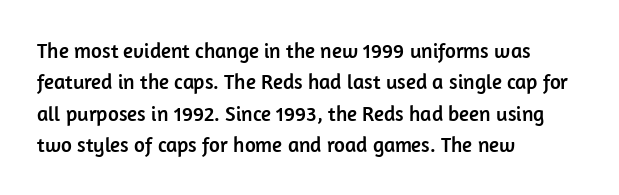
Q: Is the text italic (slanted)? A: No, it is upright.
Q: Is the text underlined? A: No.
Q: How is the paragraph aligned? A: Left-aligned.
Q: Is the spacing between letters normal or unusually wide? A: Normal.
Q: Is the spacing between lines tight, normal or loose? A: Normal.
